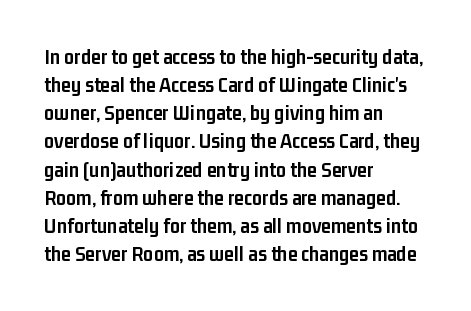
{"italic": "no", "bold": "yes", "underline": "no", "align": "left", "line_spacing": "normal", "line_spacing_ratio": 1.28, "letter_spacing": "normal", "letter_spacing_em": 0.0, "glyph_px": 22}
